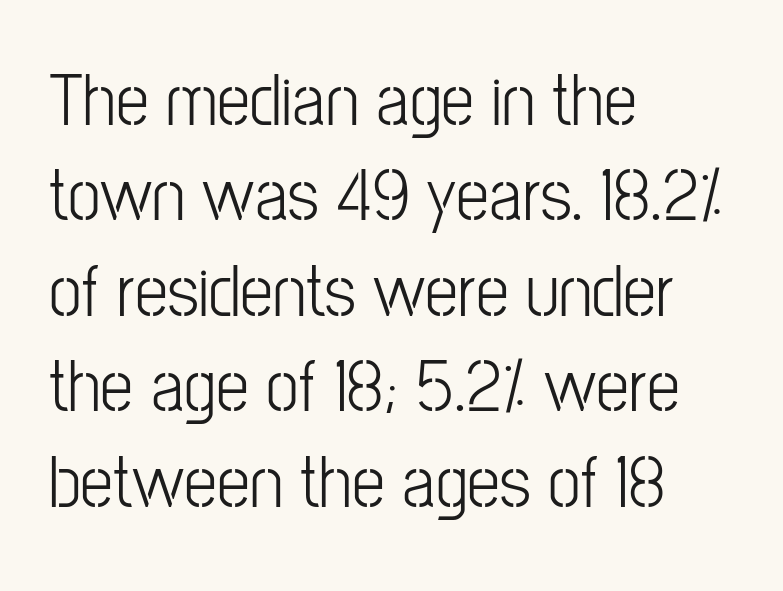
The gaps between neighbouring characters are ordinary and unremarkable. Does the leading feel generous? No, just average. Do the characters align in a grid? No, the font is proportional. The foot of each line stays bare and open.
